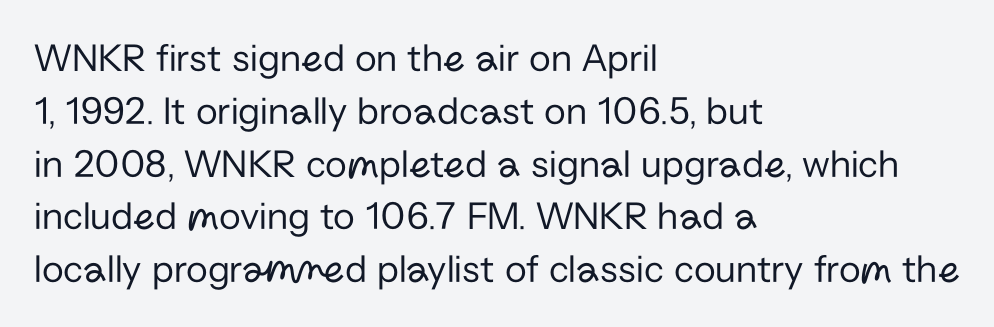
Q: Is the text bold? A: No.
Q: Is the text italic (slanted)? A: No, it is upright.
Q: Is the typeface a serif or a sans-serif typeface? A: Sans-serif.
Q: Is the text underlined? A: No.
Q: How is the paragraph aligned? A: Left-aligned.
Q: Is the spacing between letters normal or unusually wide? A: Normal.
Q: Is the spacing between lines tight, normal or loose? A: Normal.
Q: Width (condensed, normal, or wide)? A: Normal.
Q: Stroke contrast? A: Low.
Q: x-height? A: Medium.
Q: Monospaced? A: No.
